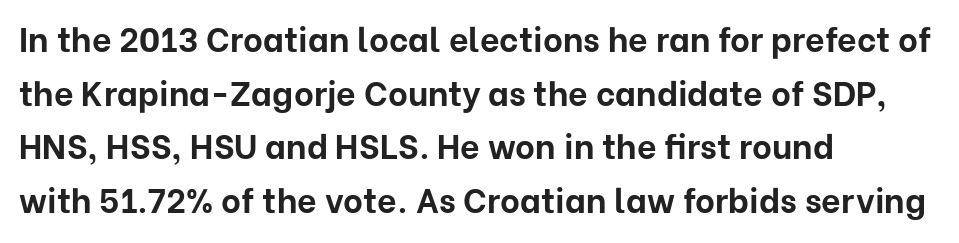
Pretty heavy lettering here — definitely bold. Is this a fixed-width face? No — the glyphs have proportional, varying widths. Does the leading feel generous? No, just average. The ragged edge is on the right, which tells us the setting is flush left. Observe the ordinary spacing: letters are neighbours, not strangers.
